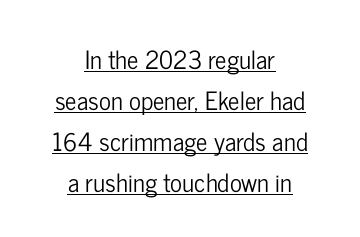
Q: Is the text italic (slanted)? A: No, it is upright.
Q: Is the text underlined? A: Yes.
Q: How is the paragraph aligned? A: Centered.
Q: Is the spacing between letters normal or unusually wide? A: Normal.
Q: Is the spacing between lines tight, normal or loose? A: Normal.
